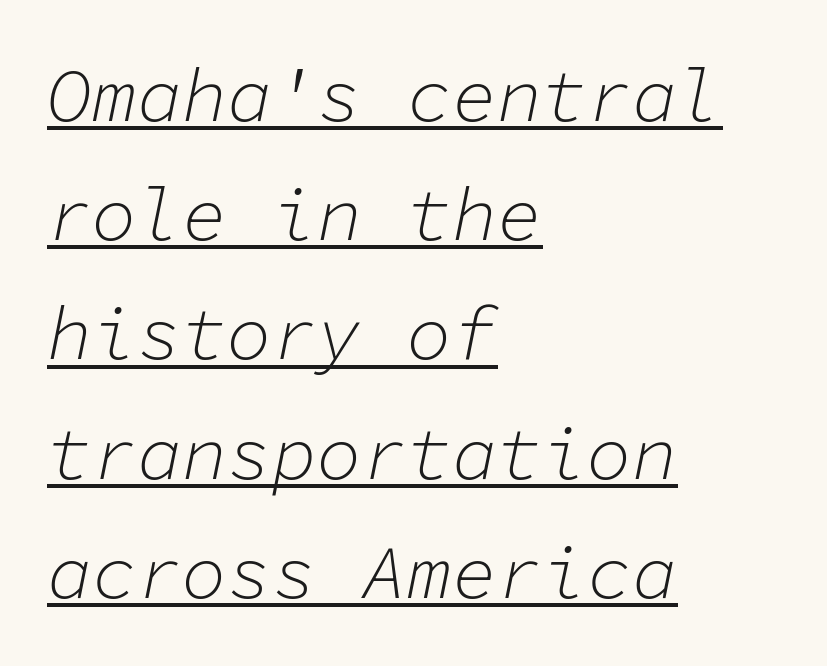
The image shows 75 px light type, italic (leaning right), monospaced; set left-aligned, normal line spacing (1.59x), normal letter spacing, underlined; low stroke contrast and a medium x-height.
